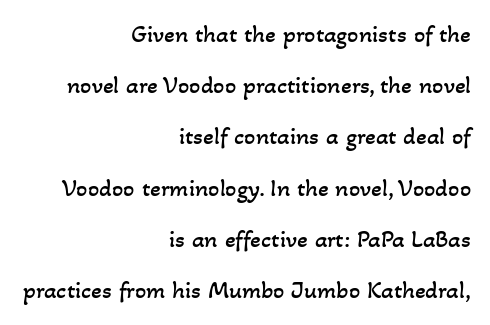
{"bold": "no", "underline": "no", "align": "right", "line_spacing": "loose", "line_spacing_ratio": 2.05, "letter_spacing": "normal", "letter_spacing_em": 0.0, "glyph_px": 25}
